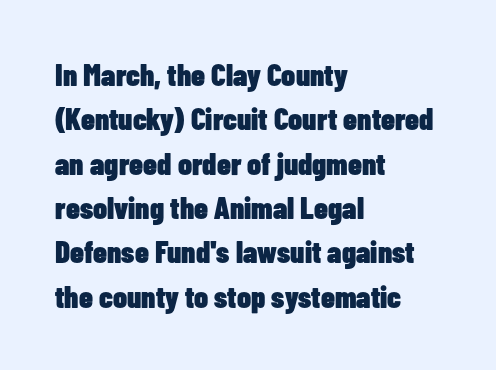
The space beneath each line is pristine and unruled. Line spacing here is normal. This rendering employs a face without finishing strokes, i.e., a sans-serif. Caption: standard tracking, unaltered. The rag falls on the right side of this text block. A roman cut, with each character standing at attention.
